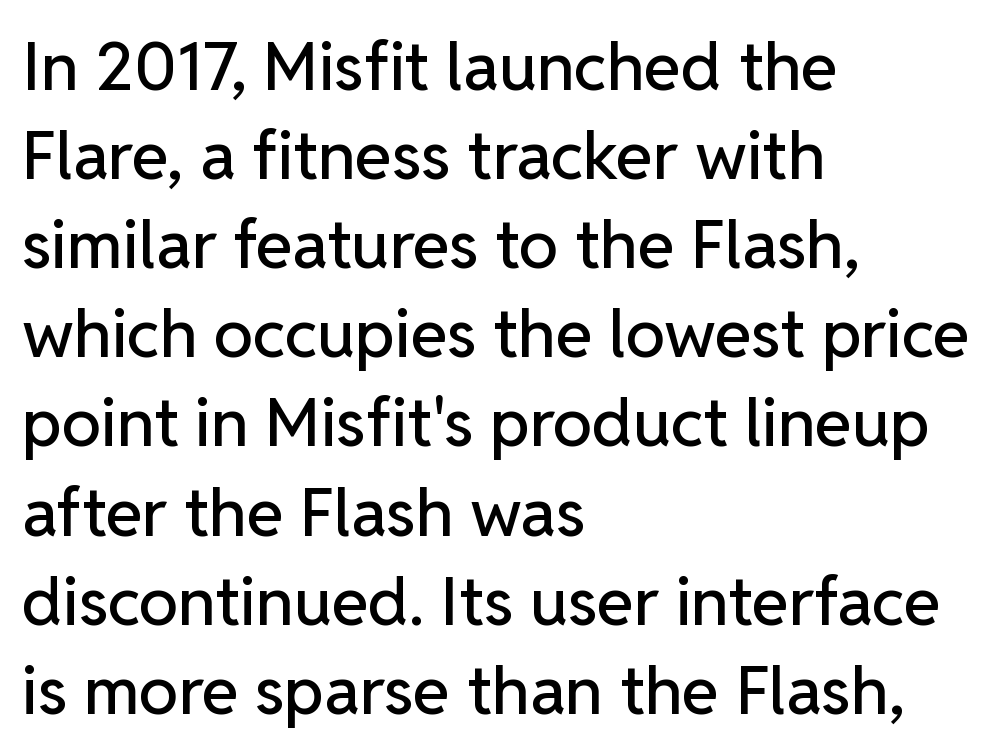
{"serif": "no", "italic": "no", "width": "normal", "stroke_contrast": "low", "x_height": "medium", "monospaced": "no", "underline": "no", "align": "left", "line_spacing": "normal", "line_spacing_ratio": 1.33, "letter_spacing": "normal", "letter_spacing_em": 0.0, "glyph_px": 67}
